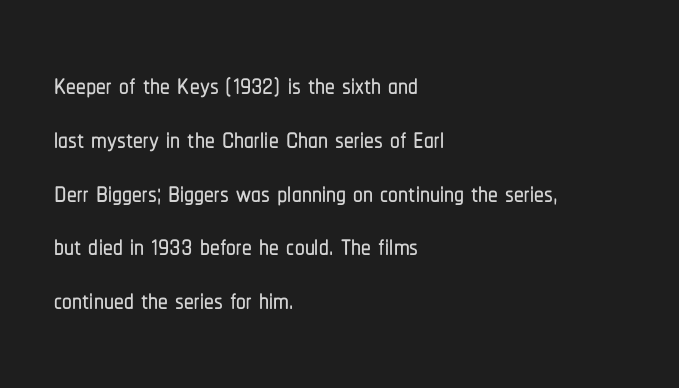
{"serif": "no", "italic": "no", "width": "condensed", "stroke_contrast": "low", "x_height": "medium", "monospaced": "no", "underline": "no", "align": "left", "line_spacing": "normal", "line_spacing_ratio": 1.38, "letter_spacing": "normal", "letter_spacing_em": 0.0, "glyph_px": 39}
